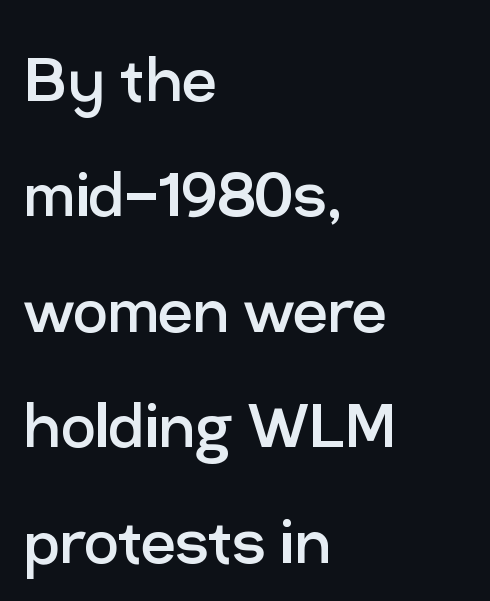
Q: Is the text bold? A: No.
Q: Is the text italic (slanted)? A: No, it is upright.
Q: Is the typeface a serif or a sans-serif typeface? A: Sans-serif.
Q: Is the text underlined? A: No.
Q: How is the paragraph aligned? A: Left-aligned.
Q: Is the spacing between letters normal or unusually wide? A: Normal.
Q: Is the spacing between lines tight, normal or loose? A: Normal.
Q: Width (condensed, normal, or wide)? A: Normal.
Q: Stroke contrast? A: Low.
Q: x-height? A: Medium.
Q: Monospaced? A: No.
